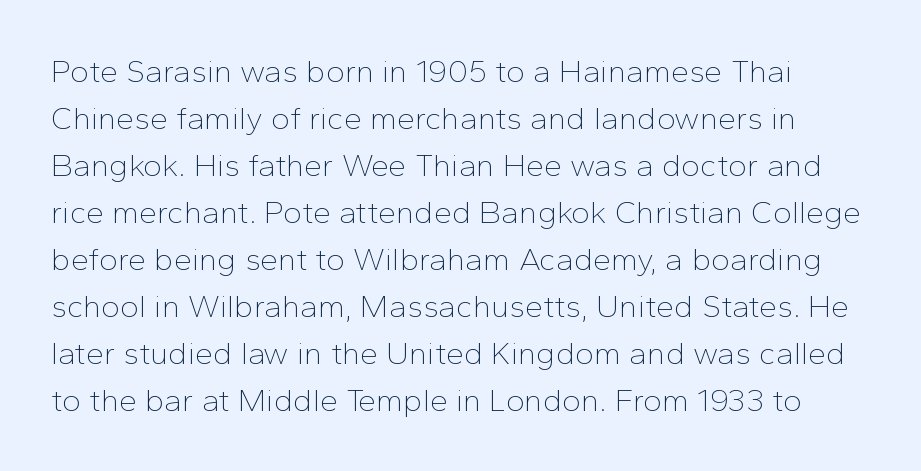
{"serif": "no", "italic": "no", "bold": "no", "weight": "thin", "width": "normal", "stroke_contrast": "low", "x_height": "medium", "monospaced": "no", "underline": "no", "line_spacing": "normal", "line_spacing_ratio": 1.47, "letter_spacing": "normal", "letter_spacing_em": 0.0, "glyph_px": 32}
